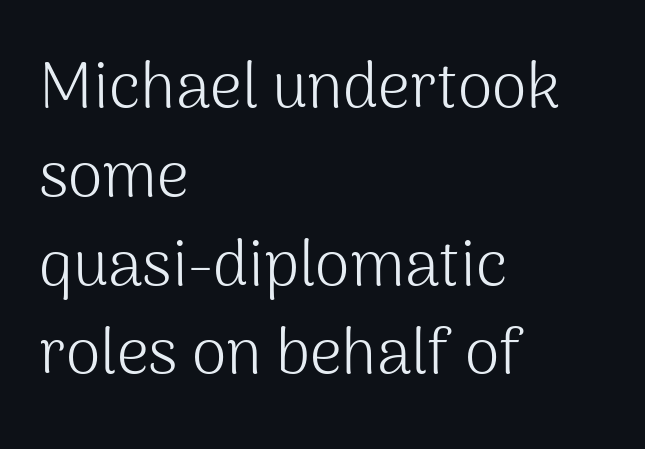
The image shows 63 px light sans-serif type, upright; set left-aligned, normal line spacing (1.41x), normal letter spacing, not underlined; medium stroke contrast and a medium x-height.
